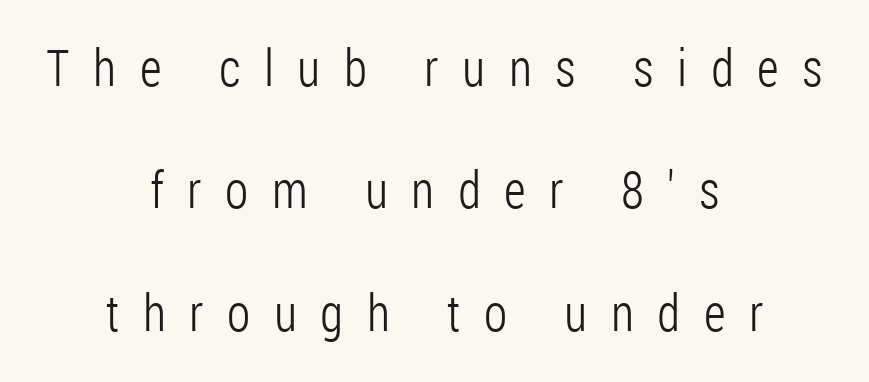
{"serif": "no", "italic": "no", "bold": "no", "weight": "light", "width": "condensed", "stroke_contrast": "low", "x_height": "medium", "monospaced": "no", "underline": "no", "align": "center", "line_spacing": "loose", "line_spacing_ratio": 2.4, "letter_spacing": "wide", "letter_spacing_em": 0.46, "glyph_px": 51}
